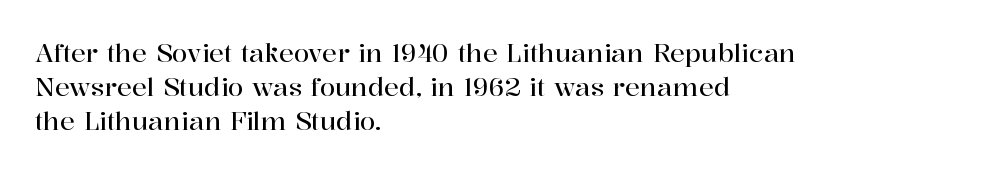
The image shows 25 px text type, upright; set left-aligned, normal line spacing (1.37x), normal letter spacing, not underlined.
